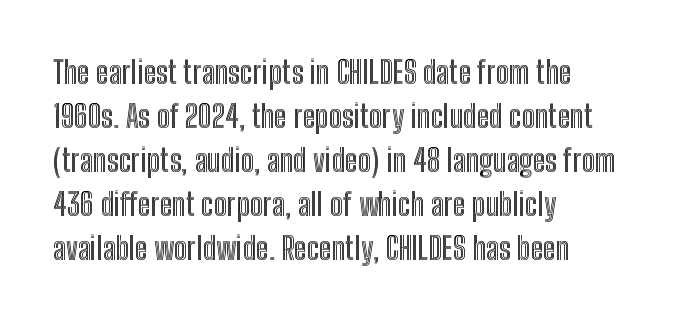
Each line starts at the same left margin while the right side varies. The passage shown has conventional tracking throughout. Posture: vertical. Looks like regular typesetting: each glyph gets only the width it needs. Check under the words: just untouched page. Quick note: interline space is typical.
